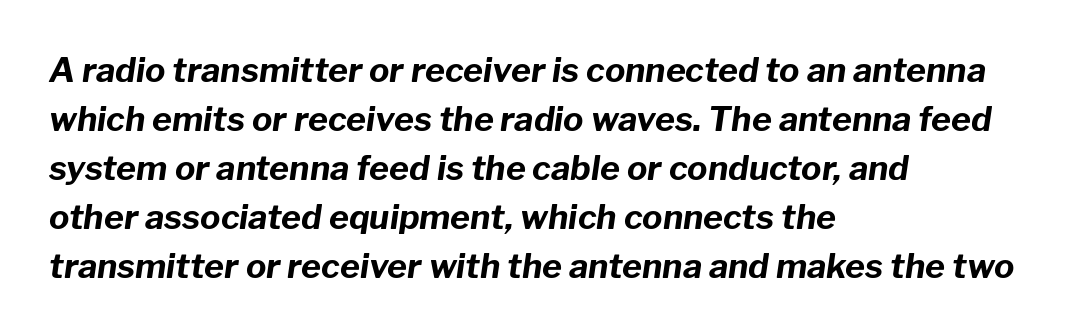
{"italic": "yes", "lean": "right", "slant_degrees": 8, "bold": "yes", "weight": "bold", "width": "normal", "stroke_contrast": "low", "x_height": "medium", "monospaced": "no", "underline": "no", "align": "left", "line_spacing": "normal", "line_spacing_ratio": 1.44, "letter_spacing": "normal", "letter_spacing_em": 0.0, "glyph_px": 34}
